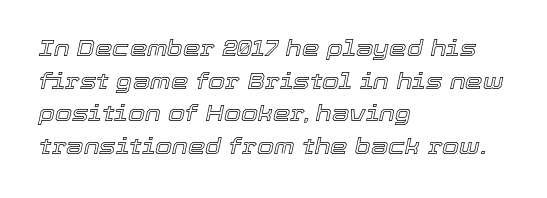
Q: Is the text italic (slanted)? A: Yes, it leans right by about 12 degrees.
Q: Is the text underlined? A: No.
Q: How is the paragraph aligned? A: Left-aligned.
Q: Is the spacing between letters normal or unusually wide? A: Normal.
Q: Is the spacing between lines tight, normal or loose? A: Normal.
